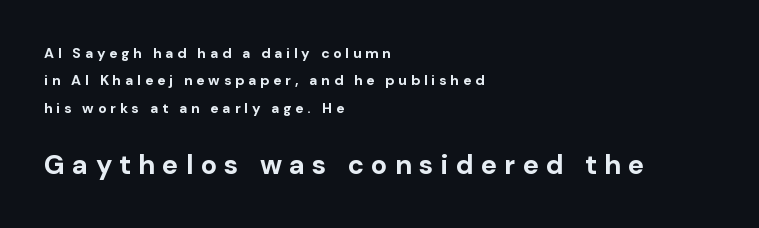
Whoever set this chose breathing room over compactness in the vertical rhythm. If you squint, the bottom block still reads clearly — it's the larger of the two. This is roman type, the default non-slanted kind. The horizontal fit of the characters is loose and conspicuously gappy. All the whitespace from short lines collects on the right.
